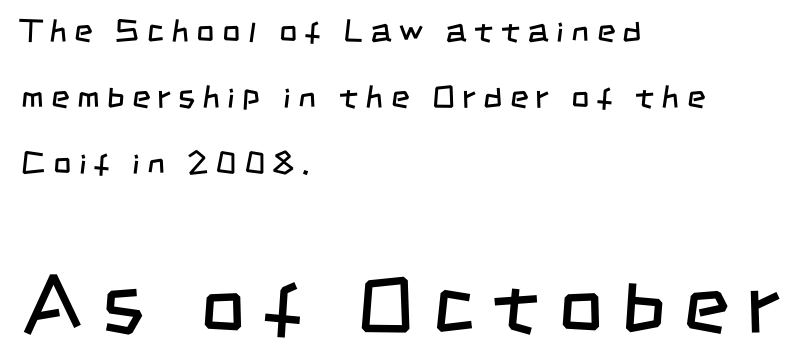
Q: Is the text bold? A: No.
Q: Is the typeface a serif or a sans-serif typeface? A: Sans-serif.
Q: Is the text underlined? A: No.
Q: How is the paragraph aligned? A: Left-aligned.
Q: Is the spacing between letters normal or unusually wide? A: Unusually wide.
Q: Is the spacing between lines tight, normal or loose? A: Loose.
Q: Which block of text is set in a larger size, the first (top) or the second (bottom)? A: The second (bottom) one.
Q: Width (condensed, normal, or wide)? A: Condensed.
Q: Stroke contrast? A: Low.
Q: x-height? A: Large.
Q: Monospaced? A: No.
